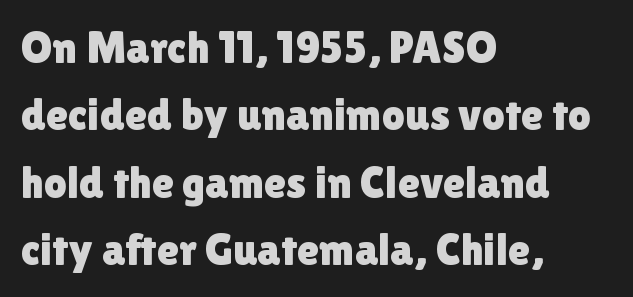
Every stem runs plumb, perpendicular to the baseline. A normal amount of white space separates one row of letters from the next. In terms of letterform style, serifs are entirely absent. Note the varied advance widths — an 'i' is clearly narrower than an 'm'.
